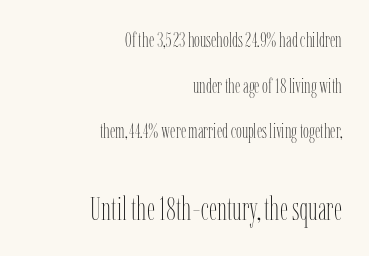
The image shows 32 px thin, condensed type, upright; set right-aligned, loose line spacing (2.17x), normal letter spacing, not underlined; the second (bottom) block is 1.52x larger; low stroke contrast and a medium x-height.
